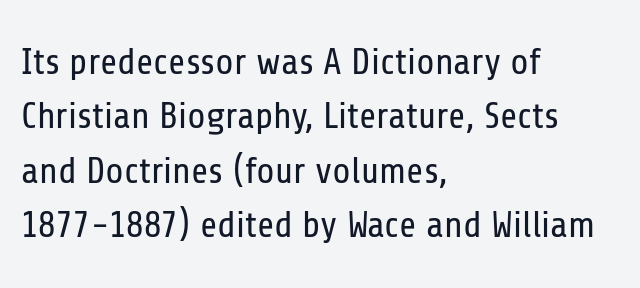
{"serif": "no", "italic": "no", "bold": "no", "weight": "regular", "width": "condensed", "stroke_contrast": "low", "x_height": "medium", "monospaced": "no", "underline": "no", "align": "left", "line_spacing": "normal", "line_spacing_ratio": 1.47, "letter_spacing": "normal", "letter_spacing_em": 0.0, "glyph_px": 37}
